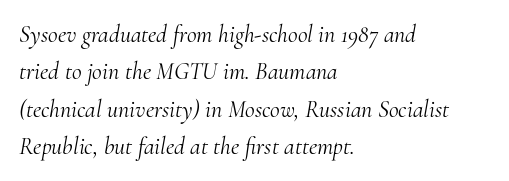
Q: Is the text bold? A: No.
Q: Is the text italic (slanted)? A: Yes, it leans right by about 10 degrees.
Q: Is the text underlined? A: No.
Q: How is the paragraph aligned? A: Left-aligned.
Q: Is the spacing between letters normal or unusually wide? A: Normal.
Q: Is the spacing between lines tight, normal or loose? A: Normal.
